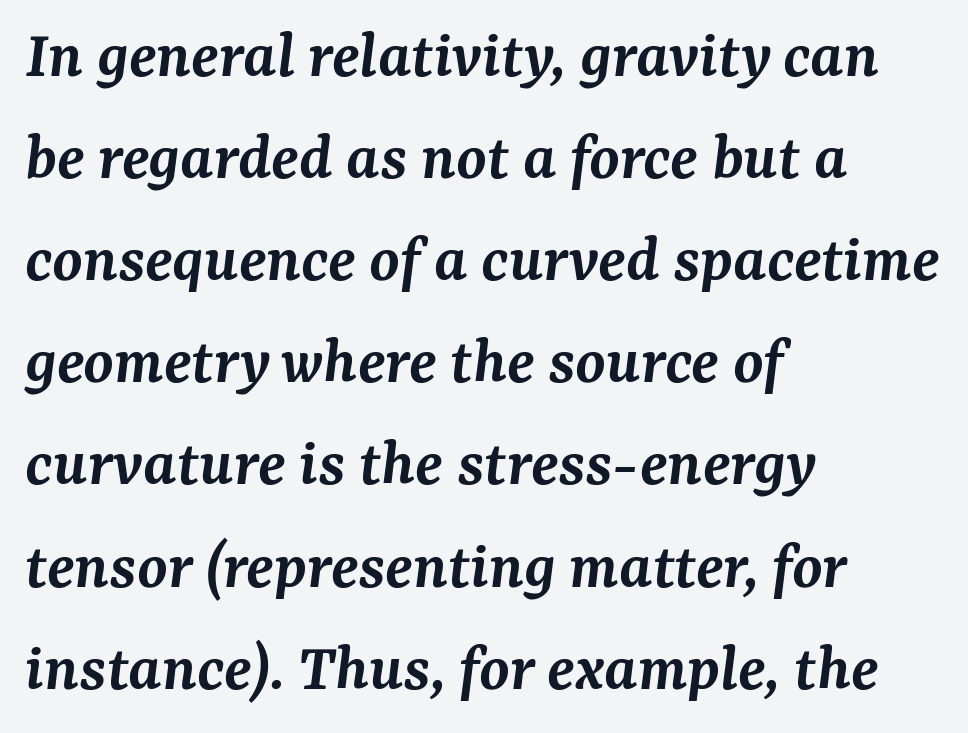
Beneath every word, the page is bare. The passage shown has conventional tracking throughout. Which margin do the lines hug? The left one — the right edge is uneven. Rendered with sloped, italic letterforms. Look at the bottom of the vertical strokes: they flare into serifs here.
